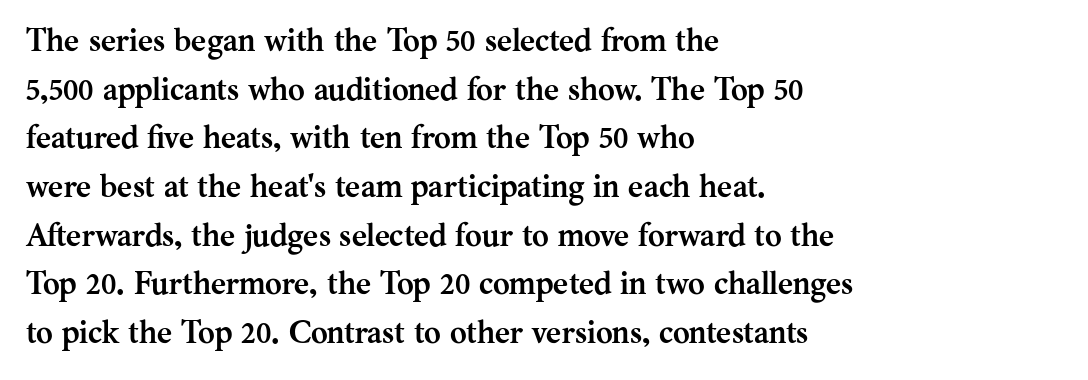
The words here are not underlined. These words are printed bold, with thick strokes throughout. The specimen reads as upright at a glance. The ragged edge is on the right, which tells us the setting is flush left. Students, observe: this is what conventionally led text looks like.
